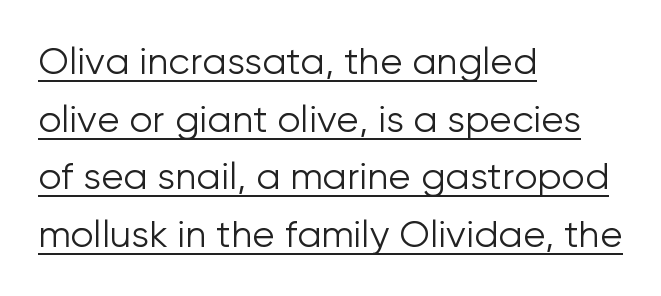
The image shows 37 px light sans-serif type, upright; set left-aligned, normal line spacing (1.56x), normal letter spacing, underlined; low stroke contrast and a medium x-height.
